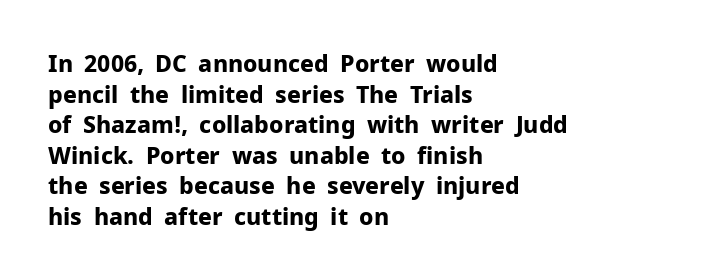
Nobody touched the tracking dial on this one. Heft: maximum for text — a bold. The rendering anchors every line to the left-hand side. The line-height multiplier appears to be the usual default.
